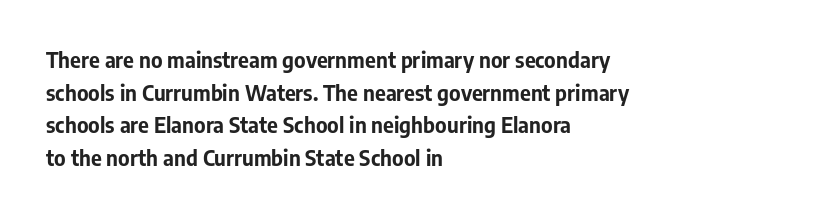
The image shows 21 px bold type, upright; set left-aligned, normal line spacing (1.55x), normal letter spacing, not underlined.
